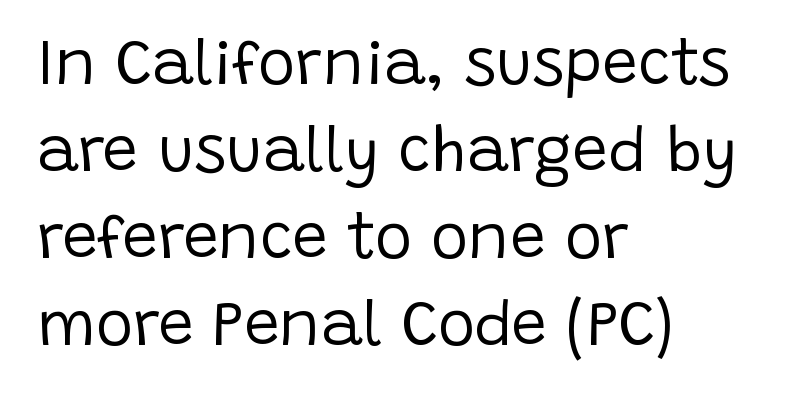
Q: Is the text bold? A: No.
Q: Is the text italic (slanted)? A: No, it is upright.
Q: Is the typeface a serif or a sans-serif typeface? A: Sans-serif.
Q: Is the text underlined? A: No.
Q: How is the paragraph aligned? A: Left-aligned.
Q: Is the spacing between letters normal or unusually wide? A: Normal.
Q: Is the spacing between lines tight, normal or loose? A: Normal.
Q: Width (condensed, normal, or wide)? A: Normal.
Q: Stroke contrast? A: Low.
Q: x-height? A: Large.
Q: Monospaced? A: No.
